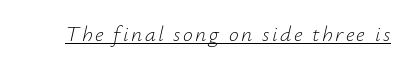
The image shows 22 px text type, italic (leaning right); set underlined.
